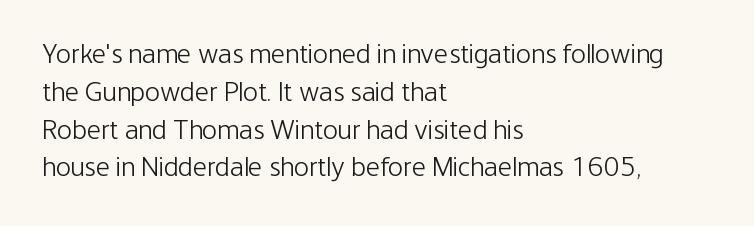
{"serif": "no", "italic": "no", "bold": "no", "weight": "light", "width": "condensed", "stroke_contrast": "low", "x_height": "medium", "monospaced": "no", "underline": "no", "align": "left", "line_spacing": "normal", "line_spacing_ratio": 1.35, "letter_spacing": "normal", "letter_spacing_em": 0.0, "glyph_px": 28}
